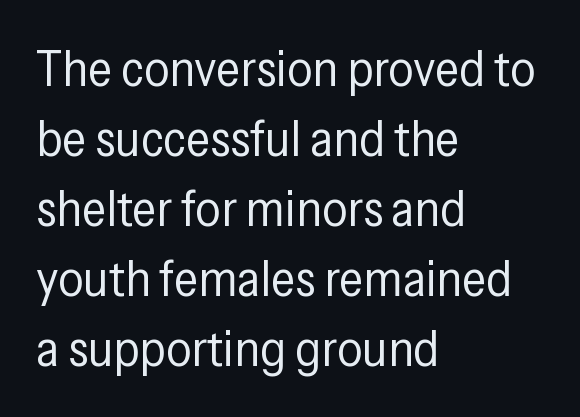
Q: Is the text bold? A: No.
Q: Is the text italic (slanted)? A: No, it is upright.
Q: Is the typeface a serif or a sans-serif typeface? A: Sans-serif.
Q: Is the text underlined? A: No.
Q: How is the paragraph aligned? A: Left-aligned.
Q: Is the spacing between letters normal or unusually wide? A: Normal.
Q: Is the spacing between lines tight, normal or loose? A: Normal.
Q: Width (condensed, normal, or wide)? A: Condensed.
Q: Stroke contrast? A: Low.
Q: x-height? A: Medium.
Q: Monospaced? A: No.
